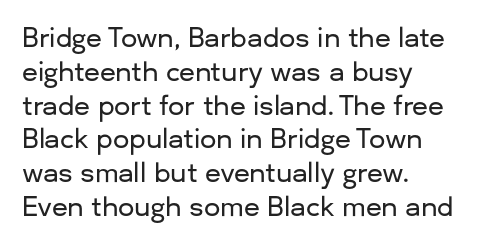
The image shows 26 px text type, upright; set left-aligned, normal line spacing (1.3x), normal letter spacing, not underlined.
